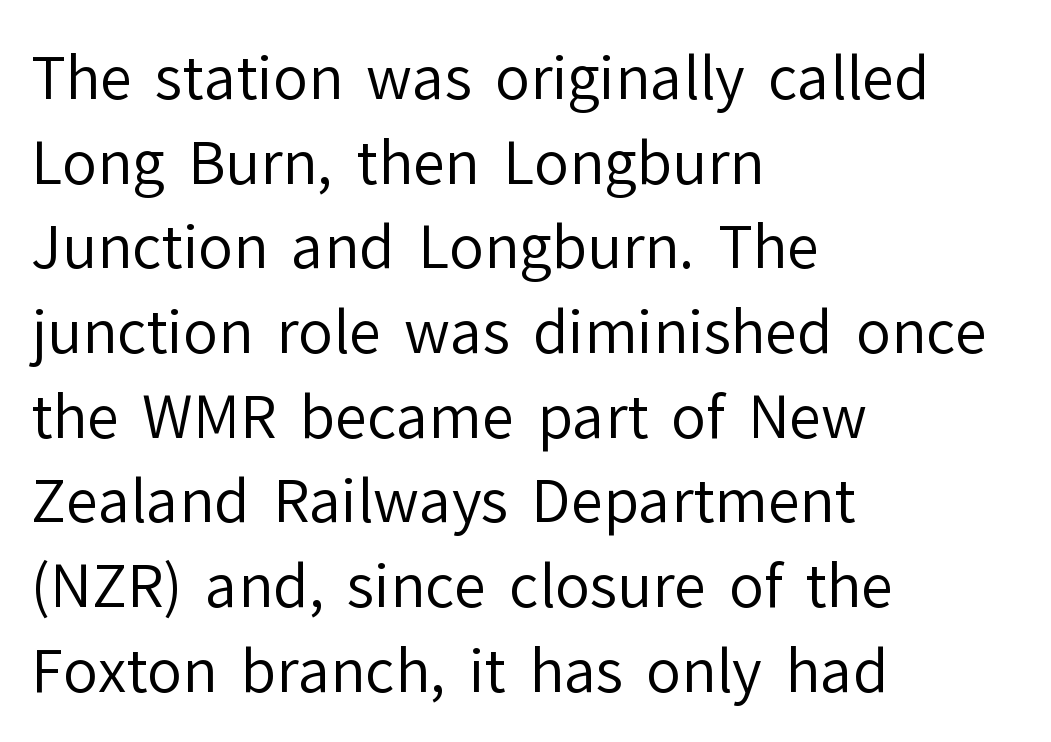
Q: Is the text bold? A: No.
Q: Is the text italic (slanted)? A: No, it is upright.
Q: Is the typeface a serif or a sans-serif typeface? A: Sans-serif.
Q: Is the text underlined? A: No.
Q: How is the paragraph aligned? A: Left-aligned.
Q: Is the spacing between letters normal or unusually wide? A: Normal.
Q: Is the spacing between lines tight, normal or loose? A: Normal.
Q: Width (condensed, normal, or wide)? A: Normal.
Q: Stroke contrast? A: Low.
Q: x-height? A: Medium.
Q: Monospaced? A: No.
